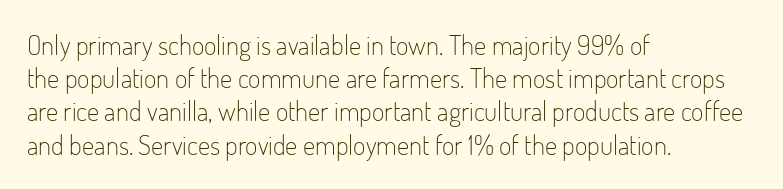
Q: Is the text bold? A: No.
Q: Is the text italic (slanted)? A: No, it is upright.
Q: Is the text underlined? A: No.
Q: How is the paragraph aligned? A: Left-aligned.
Q: Is the spacing between letters normal or unusually wide? A: Normal.
